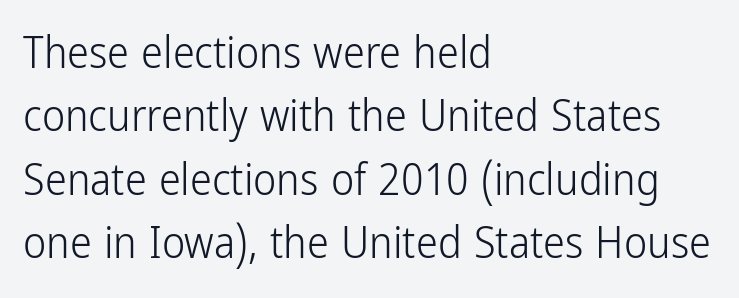
{"serif": "no", "italic": "no", "bold": "no", "weight": "light", "width": "condensed", "stroke_contrast": "low", "x_height": "medium", "monospaced": "no", "underline": "no", "align": "left", "line_spacing": "normal", "line_spacing_ratio": 1.44, "letter_spacing": "normal", "letter_spacing_em": 0.0, "glyph_px": 44}
